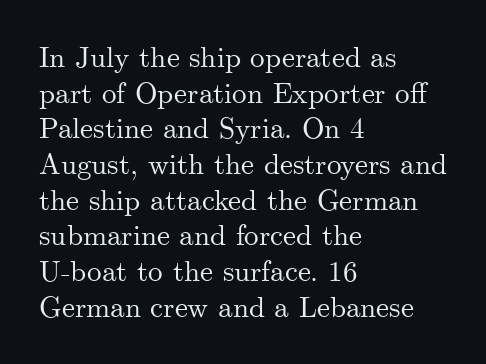
{"serif": "yes", "italic": "no", "width": "normal", "stroke_contrast": "medium", "x_height": "small", "monospaced": "no", "underline": "no", "align": "left", "line_spacing_ratio": 1.23, "letter_spacing": "normal", "letter_spacing_em": 0.0, "glyph_px": 29}
